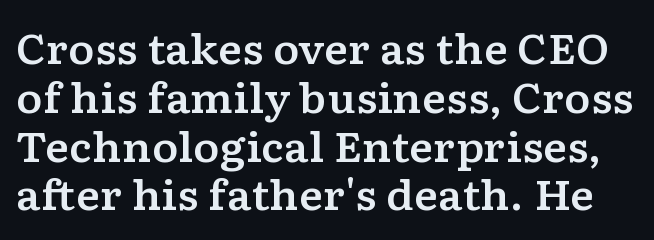
The image shows 40 px wide serif type, upright; set line spacing 1.22x, normal letter spacing, not underlined; low stroke contrast and a medium x-height.
